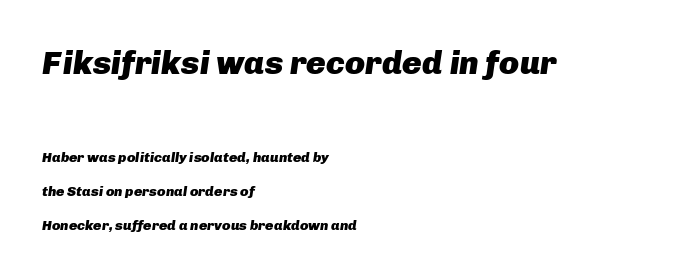
Q: Is the text bold? A: Yes.
Q: Is the text italic (slanted)? A: Yes, it leans right by about 8 degrees.
Q: Is the text underlined? A: No.
Q: How is the paragraph aligned? A: Left-aligned.
Q: Is the spacing between letters normal or unusually wide? A: Normal.
Q: Is the spacing between lines tight, normal or loose? A: Loose.
Q: Which block of text is set in a larger size, the first (top) or the second (bottom)? A: The first (top) one.
Q: Width (condensed, normal, or wide)? A: Normal.
Q: Stroke contrast? A: Low.
Q: x-height? A: Medium.
Q: Monospaced? A: No.
